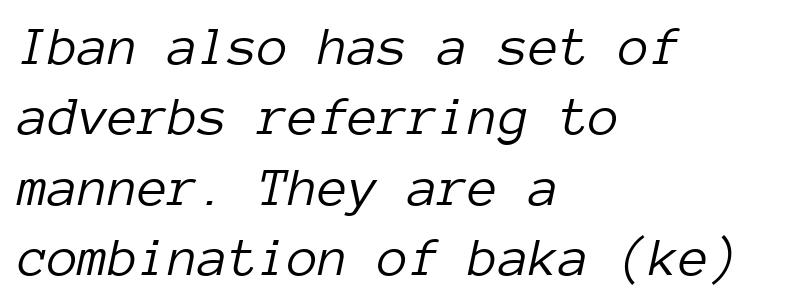
The image shows 55 px light type, italic (leaning right), monospaced; set left-aligned, normal line spacing (1.28x), normal letter spacing, not underlined; low stroke contrast and a medium x-height.
